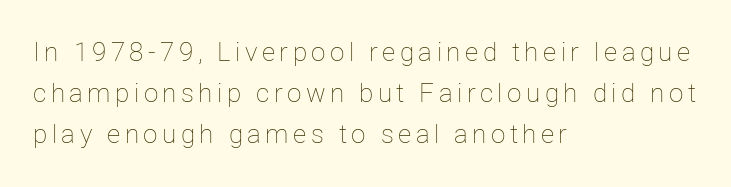
Q: Is the text bold? A: No.
Q: Is the text italic (slanted)? A: No, it is upright.
Q: Is the text underlined? A: No.
Q: How is the paragraph aligned? A: Left-aligned.
Q: Is the spacing between lines tight, normal or loose? A: Normal.
